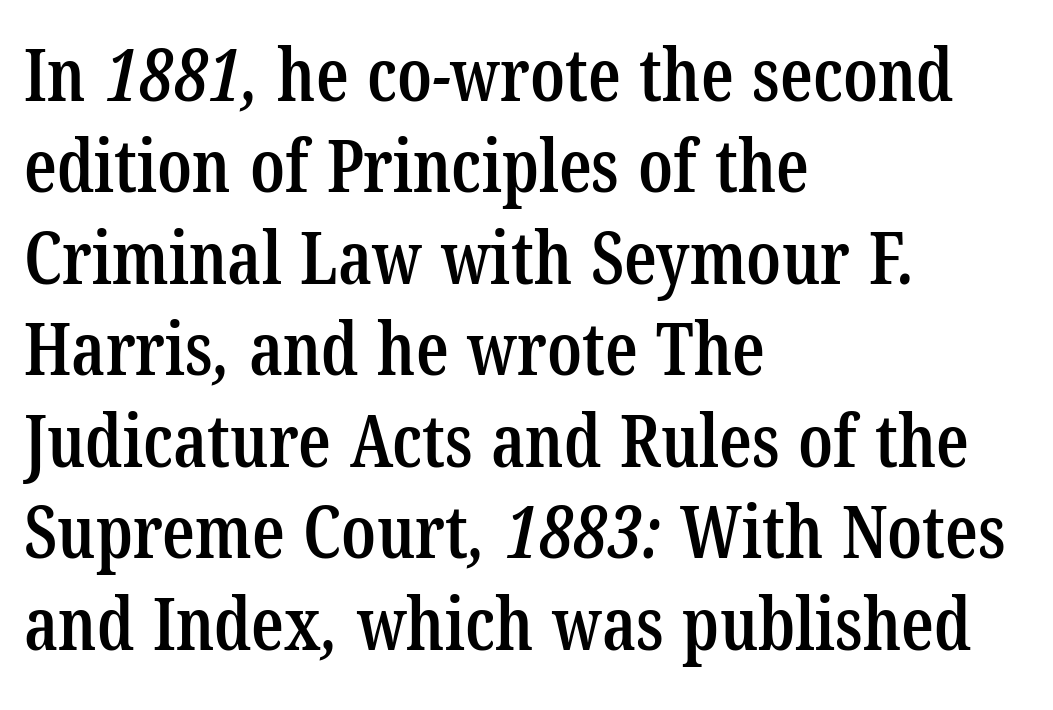
Here the designer chose a conventional face with non-uniform glyph widths. One-word summary of the alignment: left. A bare baseline throughout the passage. Unlike a clean sans, this face finishes its strokes with serifs.
